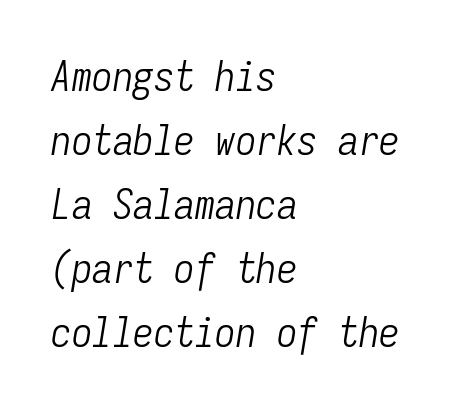
The image shows 41 px light, condensed type, italic (leaning right), monospaced; set left-aligned, normal line spacing (1.56x), normal letter spacing, not underlined; low stroke contrast and a medium x-height.
